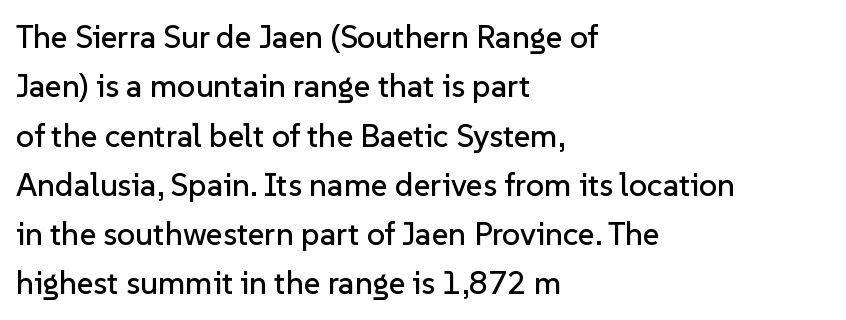
{"serif": "no", "italic": "no", "width": "normal", "stroke_contrast": "low", "x_height": "medium", "monospaced": "no", "underline": "no", "align": "left", "line_spacing": "normal", "line_spacing_ratio": 1.54, "letter_spacing": "normal", "letter_spacing_em": 0.0, "glyph_px": 32}
